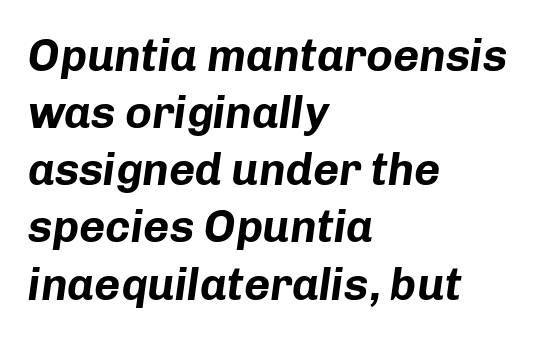
{"italic": "yes", "lean": "right", "slant_degrees": 8, "bold": "yes", "weight": "bold", "width": "normal", "stroke_contrast": "low", "x_height": "medium", "monospaced": "no", "underline": "no", "align": "left", "line_spacing": "normal", "line_spacing_ratio": 1.27, "letter_spacing": "normal", "letter_spacing_em": 0.0, "glyph_px": 45}
